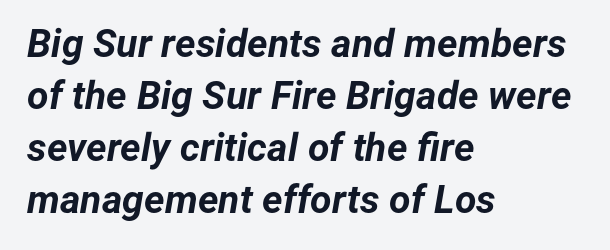
Varying glyph widths throughout — classic text-font behaviour. These lines sit exactly where default settings would place them. The typography opts for an oblique posture over an upright one. Glance below the letters and you will spot only blank space. A dark, heavy texture on the line: the type is bold. The passage is arranged the way most books set body copy — flush left.
